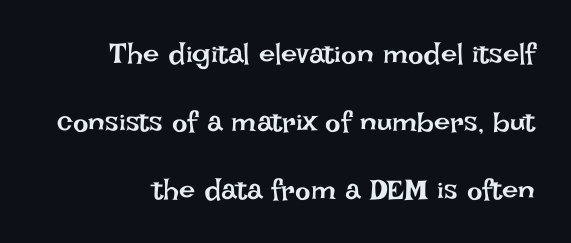
The image shows 29 px regular-weight type, upright; set loose line spacing (2.34x), normal letter spacing, not underlined; low stroke contrast and a large x-height.
